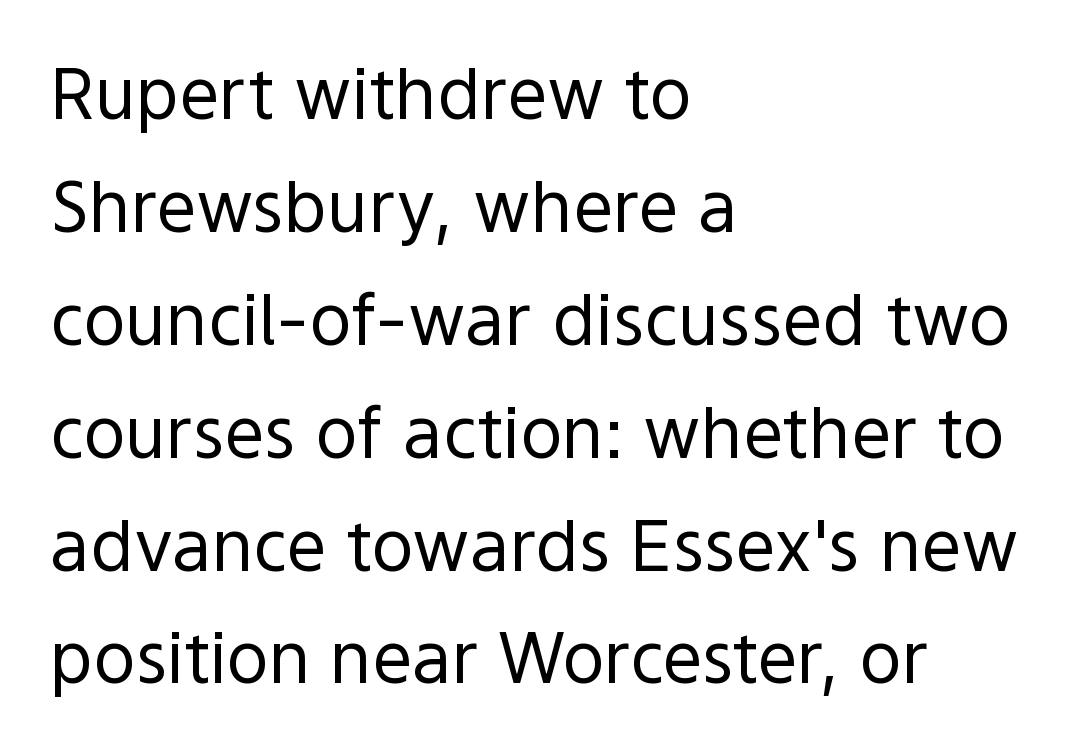
What kind of face is this? One without serifs — a sans. This sample keeps an unexceptional amount of space between lines. Just letters on the line, the space beneath them empty. Notice how the passage keeps a crisp vertical edge on the left only. The line texture is even and compact thanks to regular tracking.
